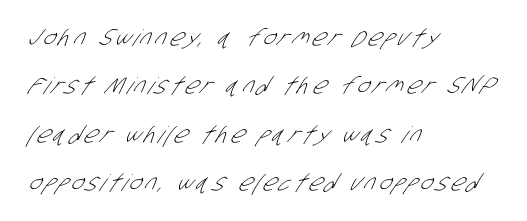
The strokes carry an ordinary text weight at most. Leading is clearly above the norm, producing a sparse column. This sample is left-justified, so line endings fall wherever the words run out. Any mark beneath the type? The region is blank.
